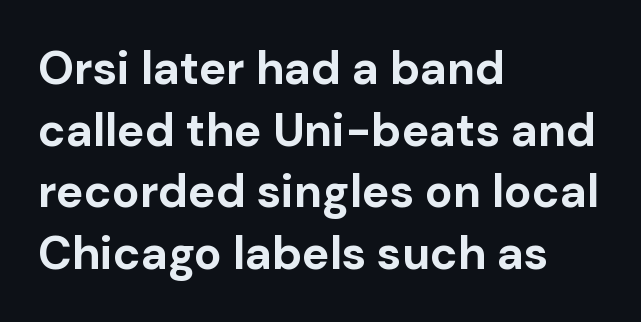
Q: Is the text bold? A: Yes.
Q: Is the text italic (slanted)? A: No, it is upright.
Q: Is the typeface a serif or a sans-serif typeface? A: Sans-serif.
Q: Is the text underlined? A: No.
Q: How is the paragraph aligned? A: Left-aligned.
Q: Is the spacing between letters normal or unusually wide? A: Normal.
Q: Is the spacing between lines tight, normal or loose? A: Normal.
Q: Width (condensed, normal, or wide)? A: Normal.
Q: Stroke contrast? A: Low.
Q: x-height? A: Medium.
Q: Monospaced? A: No.
